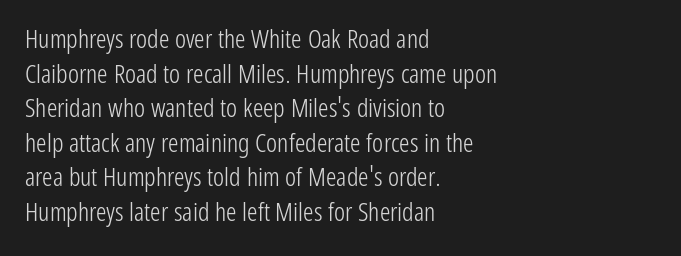
No chunkiness to these letters — they're not bold. A classic flush-left, rag-right setting is used for this passage. One glance says typical: line gaps are just what's usual. The letters sit at their default tracking, neither squeezed nor spread.
